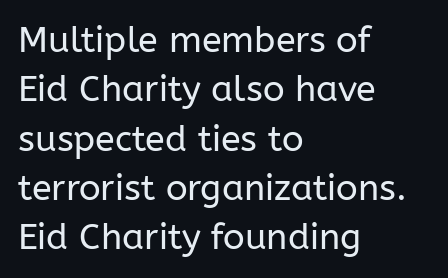
{"serif": "no", "italic": "no", "bold": "no", "weight": "regular", "width": "normal", "stroke_contrast": "low", "x_height": "medium", "monospaced": "no", "underline": "no", "align": "left", "line_spacing": "normal", "line_spacing_ratio": 1.37, "letter_spacing": "normal", "letter_spacing_em": 0.0, "glyph_px": 36}
